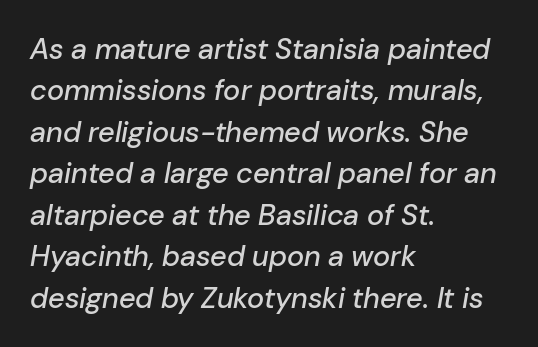
Each row of text sits above clean, open space. Spacing verdict: proportional, widths tailored to each character. The rendering anchors every line to the left-hand side. Caption: standard tracking, unaltered. Normally led — the rows are evenly, conventionally spaced. The passage shown leans; its letterforms are oblique.
